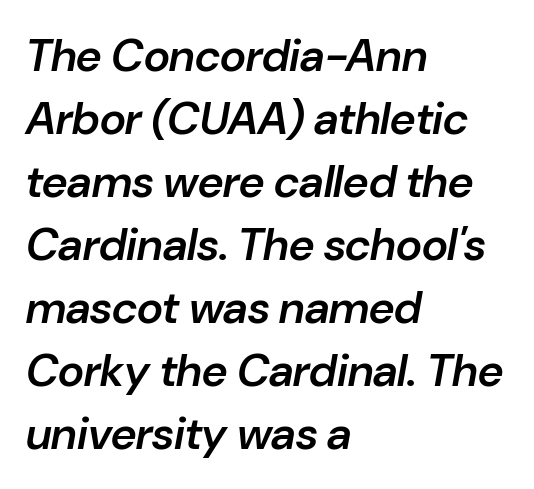
The image shows 45 px semibold type, italic (leaning right); set left-aligned, normal line spacing (1.4x), normal letter spacing, not underlined; low stroke contrast and a medium x-height.
